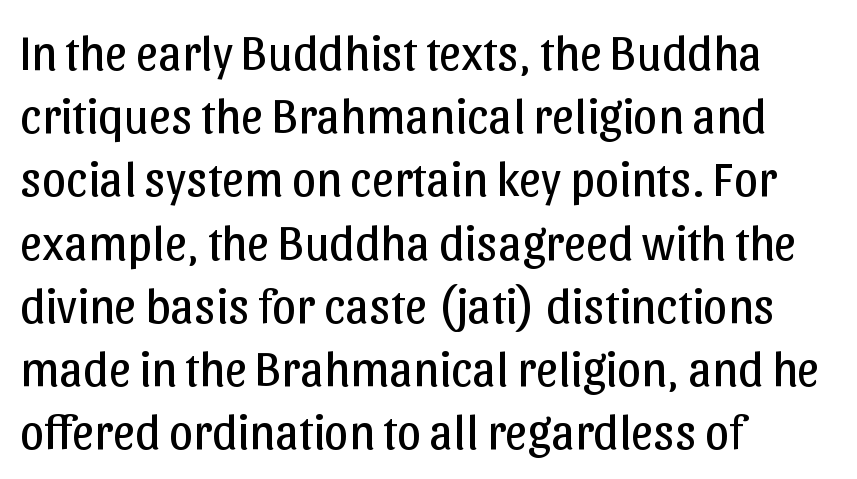
The image shows 49 px regular-weight sans-serif type, upright; set left-aligned, normal line spacing (1.29x), normal letter spacing, not underlined; low stroke contrast and a medium x-height.
